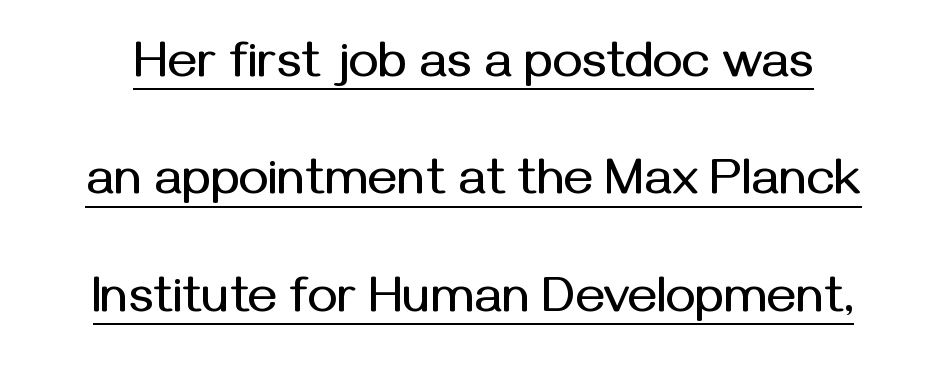
The image shows 50 px sans-serif type, upright; set loose line spacing (2.35x), normal letter spacing, underlined; medium stroke contrast and a medium x-height.
